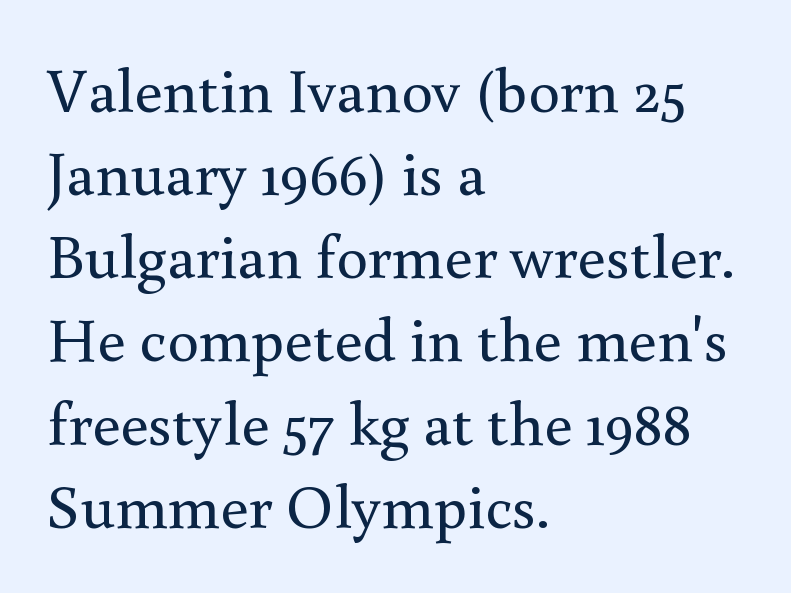
The image shows 63 px regular-weight serif type, upright; set left-aligned, normal line spacing (1.32x), normal letter spacing, not underlined; a small x-height.
